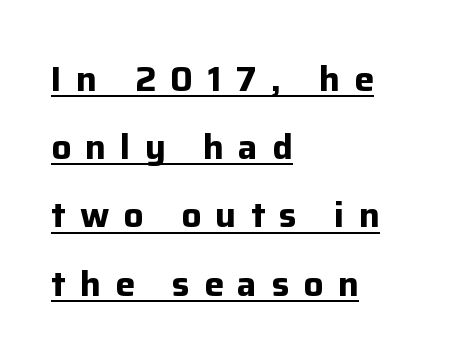
Alignment: flush left. How would I describe the line gaps? Wide and relaxed. The letters advance in unequal steps, a hallmark of proportional type. The specimen reads as upright at a glance. Is there an underline? Yes — a line sits under the letters.
